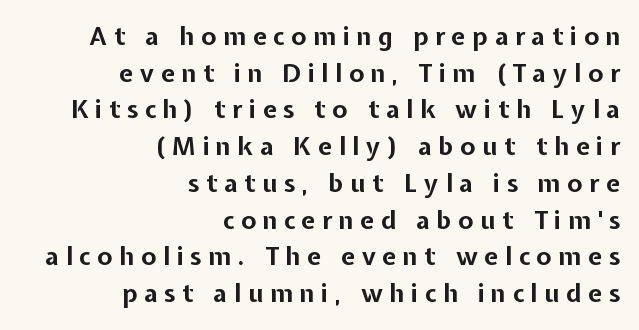
Q: Is the text bold? A: Yes.
Q: Is the text italic (slanted)? A: No, it is upright.
Q: Is the text underlined? A: No.
Q: How is the paragraph aligned? A: Right-aligned.
Q: Is the spacing between letters normal or unusually wide? A: Unusually wide.
Q: Is the spacing between lines tight, normal or loose? A: Normal.
